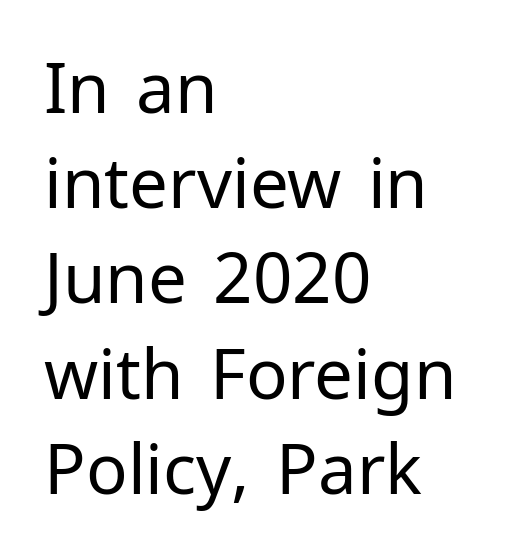
Q: Is the text bold? A: No.
Q: Is the text italic (slanted)? A: No, it is upright.
Q: Is the typeface a serif or a sans-serif typeface? A: Sans-serif.
Q: Is the text underlined? A: No.
Q: How is the paragraph aligned? A: Left-aligned.
Q: Is the spacing between letters normal or unusually wide? A: Normal.
Q: Is the spacing between lines tight, normal or loose? A: Normal.
Q: Width (condensed, normal, or wide)? A: Normal.
Q: Stroke contrast? A: Low.
Q: x-height? A: Medium.
Q: Monospaced? A: No.
